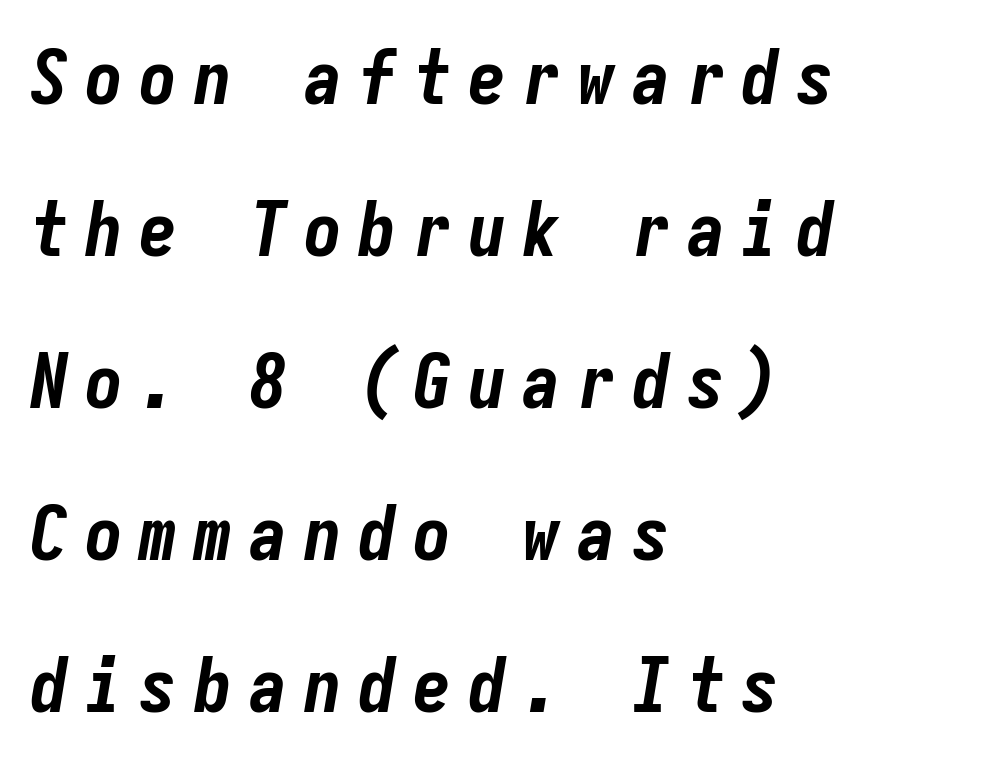
Is the letter spacing exaggerated? Yes — the characters are pushed far apart. The rag falls on the right side of this text block. Strokes here are thick enough to call this a true bold. Would a proofreader flag this as italicized? Yes.
